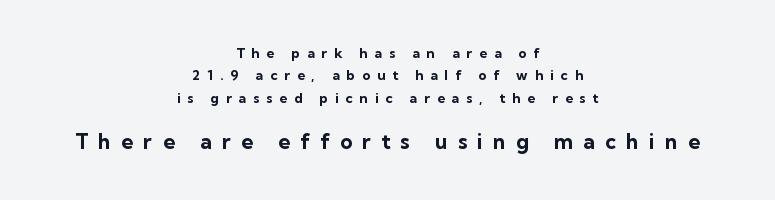
The image shows 21 px bold type, upright; set centered, normal line spacing (1.6x), unusually wide letter spacing (+0.49 em), not underlined; the second (bottom) block is 1.5x larger.
